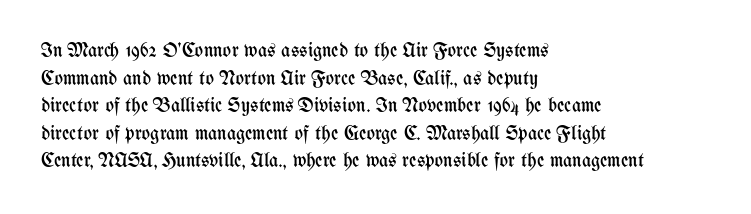
{"italic": "no", "bold": "no", "underline": "no", "align": "left", "line_spacing": "normal", "line_spacing_ratio": 1.38, "letter_spacing": "normal", "letter_spacing_em": 0.0, "glyph_px": 20}
